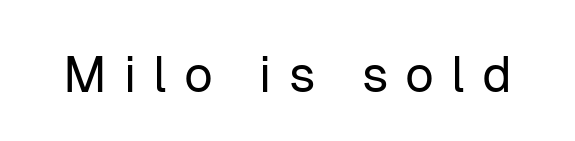
Q: Is the text bold? A: No.
Q: Is the text italic (slanted)? A: No, it is upright.
Q: Is the typeface a serif or a sans-serif typeface? A: Sans-serif.
Q: Is the text underlined? A: No.
Q: Is the spacing between letters normal or unusually wide? A: Unusually wide.
Q: Width (condensed, normal, or wide)? A: Normal.
Q: Stroke contrast? A: Low.
Q: x-height? A: Medium.
Q: Monospaced? A: No.
